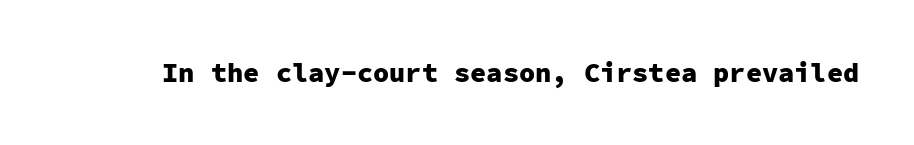
{"italic": "no", "bold": "yes", "underline": "no", "letter_spacing": "normal", "letter_spacing_em": 0.0, "glyph_px": 27}
